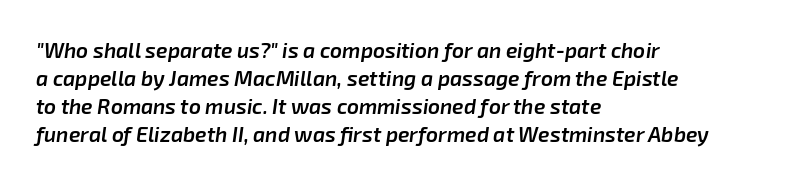
Quick note: underline off. Tall strokes in this sample are angled rather than plumb. Compared with an ordinary text face, these strokes are moderately heavier — a semibold. Normally led — the rows are evenly, conventionally spaced. Caption: multi-line text, flush left, ragged right. The passage shown has conventional tracking throughout.
